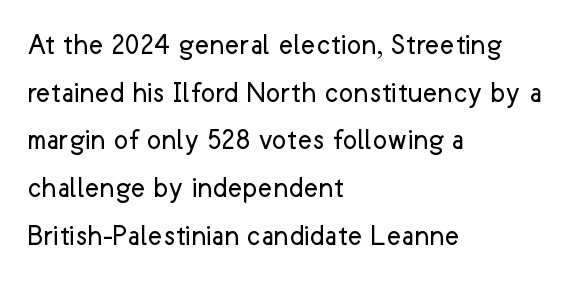
Q: Is the text bold? A: No.
Q: Is the text italic (slanted)? A: No, it is upright.
Q: Is the typeface a serif or a sans-serif typeface? A: Sans-serif.
Q: Is the text underlined? A: No.
Q: How is the paragraph aligned? A: Left-aligned.
Q: Is the spacing between letters normal or unusually wide? A: Normal.
Q: Is the spacing between lines tight, normal or loose? A: Normal.
Q: Width (condensed, normal, or wide)? A: Normal.
Q: Stroke contrast? A: Low.
Q: x-height? A: Medium.
Q: Monospaced? A: No.
